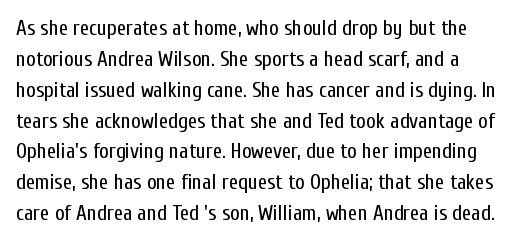
{"italic": "no", "bold": "no", "underline": "no", "line_spacing": "normal", "line_spacing_ratio": 1.47, "letter_spacing": "normal", "letter_spacing_em": 0.0, "glyph_px": 21}
